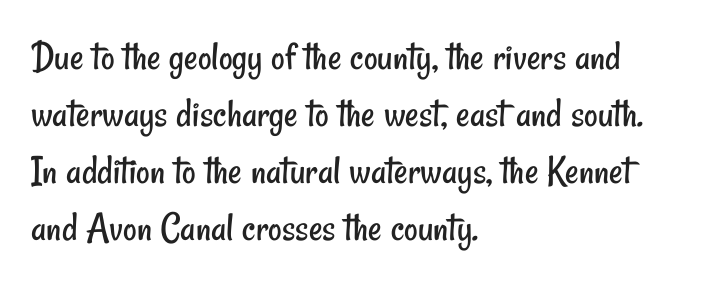
The image shows 42 px regular-weight, condensed sans-serif type; set left-aligned, normal line spacing (1.36x), normal letter spacing, not underlined; low stroke contrast and a small x-height.
